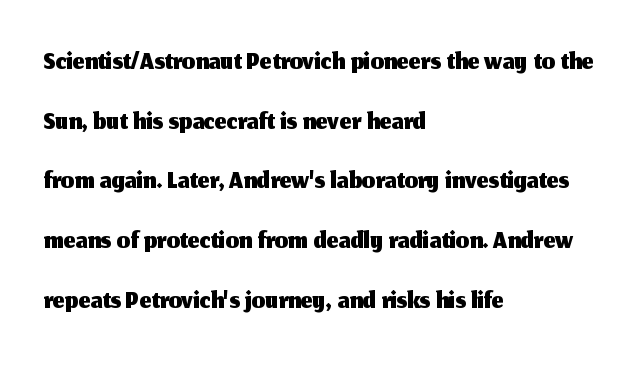
{"serif": "no", "italic": "no", "width": "normal", "stroke_contrast": "medium", "x_height": "medium", "monospaced": "no", "underline": "no", "align": "left", "line_spacing": "normal", "line_spacing_ratio": 1.42, "letter_spacing": "normal", "letter_spacing_em": 0.0, "glyph_px": 42}
